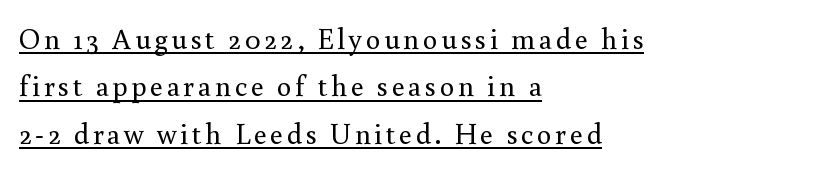
{"serif": "yes", "italic": "no", "bold": "no", "weight": "regular", "width": "normal", "x_height": "small", "monospaced": "no", "underline": "yes", "align": "left", "line_spacing": "normal", "line_spacing_ratio": 1.63, "glyph_px": 29}
